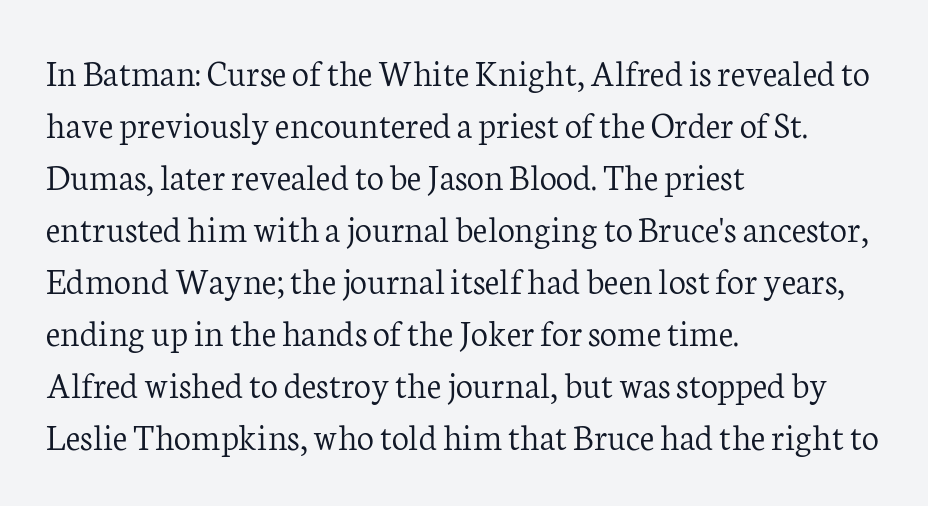
Q: Is the text bold? A: No.
Q: Is the text italic (slanted)? A: No, it is upright.
Q: Is the typeface a serif or a sans-serif typeface? A: Serif.
Q: Is the text underlined? A: No.
Q: How is the paragraph aligned? A: Left-aligned.
Q: Is the spacing between letters normal or unusually wide? A: Normal.
Q: Is the spacing between lines tight, normal or loose? A: Normal.
Q: Width (condensed, normal, or wide)? A: Normal.
Q: Stroke contrast? A: Low.
Q: x-height? A: Medium.
Q: Monospaced? A: No.
